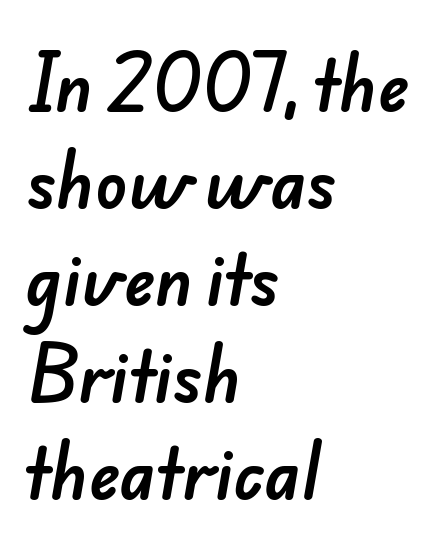
{"serif": "no", "width": "normal", "stroke_contrast": "low", "x_height": "small", "monospaced": "no", "underline": "no", "align": "left", "line_spacing": "normal", "line_spacing_ratio": 1.47, "letter_spacing": "normal", "letter_spacing_em": 0.0, "glyph_px": 66}
